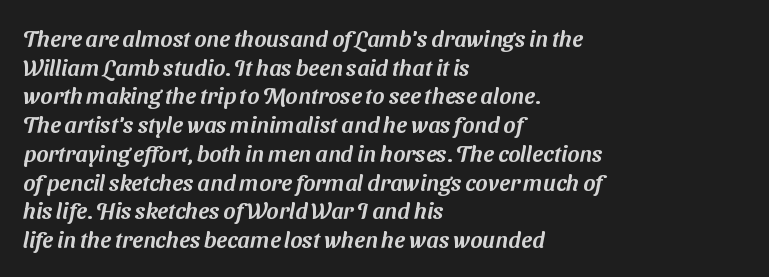
Teacher's note: observe the even left margin — that is flush-left alignment. Students, observe: this is what conventionally led text looks like. A clean baseline with only descenders dipping below it. Each word holds together tightly as a unit, with standard inter-letter gaps.
